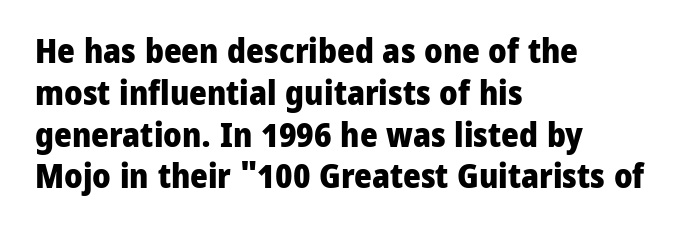
Does the copy run flush right? No — it runs flush left. Pretty heavy lettering here — definitely bold. Note: no serifs on the glyphs. Every stem runs plumb, perpendicular to the baseline. The rendering uses natural spacing where letterforms have individual widths.
